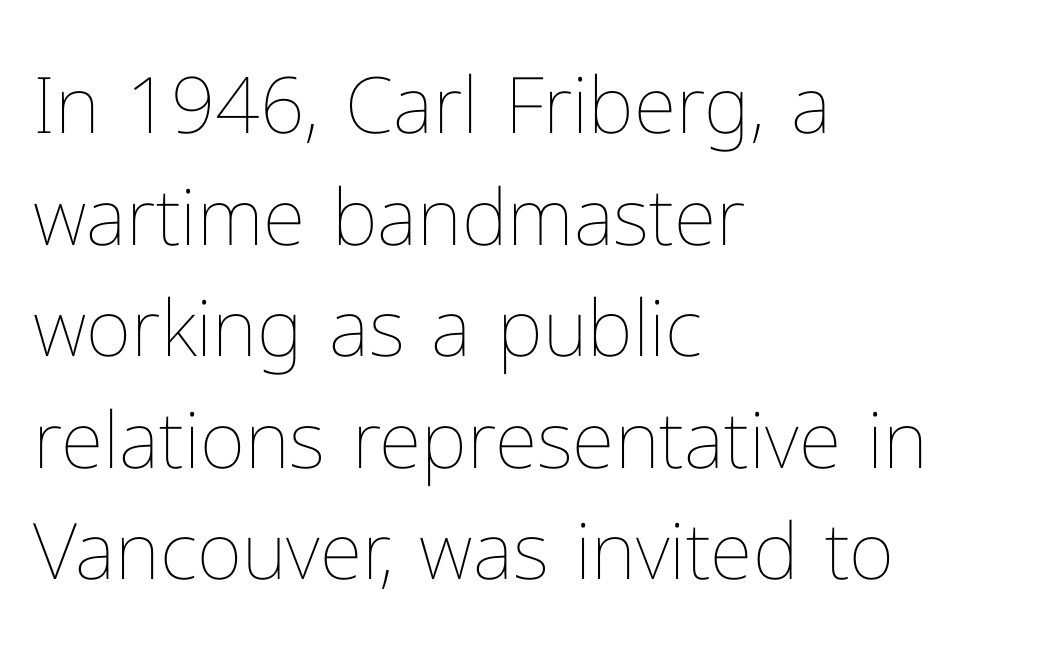
Tracking value appears to be zero — textbook default spacing. The weight would be labelled regular, book, light, or lighter still. The font's upright variant was chosen for this text. This rendering features lettering with no underline.
